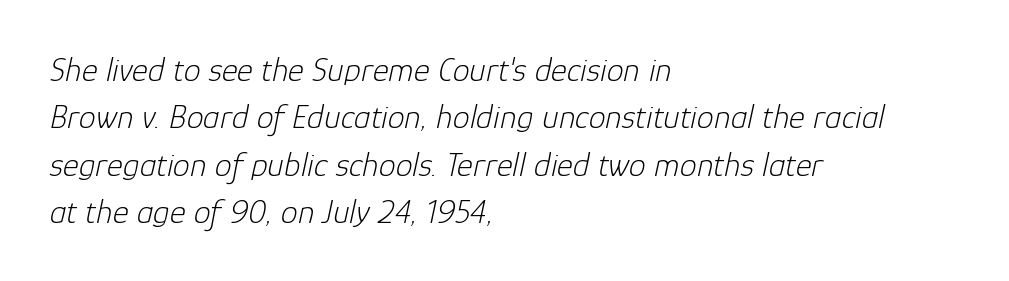
{"italic": "yes", "lean": "right", "slant_degrees": 12, "bold": "no", "weight": "light", "width": "normal", "stroke_contrast": "low", "x_height": "medium", "monospaced": "no", "underline": "no", "align": "left", "line_spacing": "normal", "line_spacing_ratio": 1.39, "letter_spacing": "normal", "letter_spacing_em": 0.0, "glyph_px": 34}
